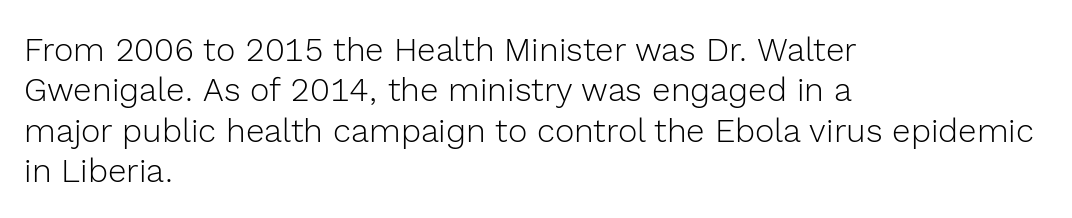
The image shows 33 px light sans-serif type, upright; set left-aligned, line spacing 1.22x, normal letter spacing, not underlined; a medium x-height.
